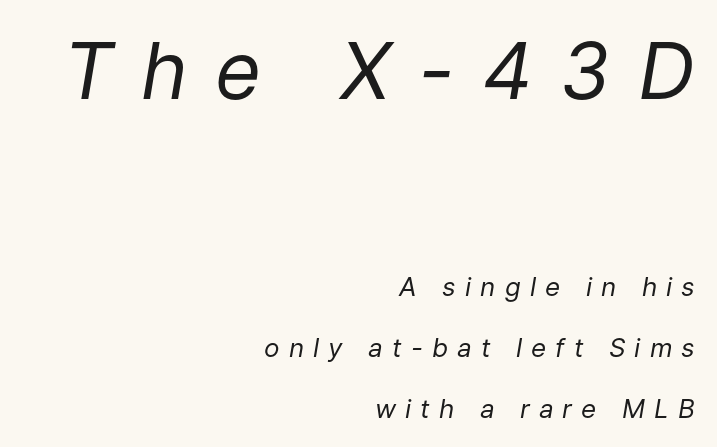
{"italic": "yes", "lean": "right", "slant_degrees": 9, "bold": "no", "weight": "regular", "width": "normal", "stroke_contrast": "low", "x_height": "medium", "monospaced": "no", "underline": "no", "align": "right", "line_spacing": "loose", "line_spacing_ratio": 2.34, "letter_spacing": "wide", "letter_spacing_em": 0.35, "larger_block": "first", "size_ratio": 3.04, "glyph_px": 79}
